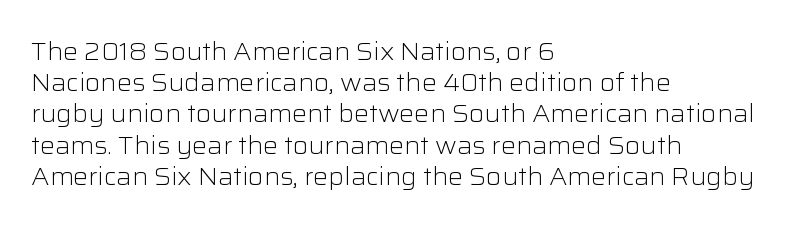
The image shows 25 px text type, upright; set left-aligned, normal line spacing (1.25x), normal letter spacing, not underlined.
